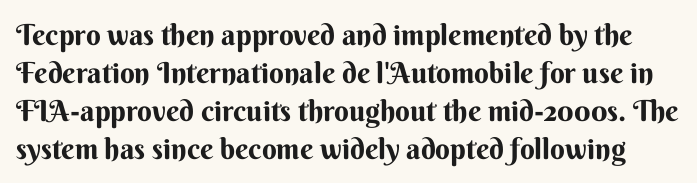
Look at the tracking — it's just the regular setting, nothing added. Here the designer chose a conventional face with non-uniform glyph widths. The letters stand straight up with perfectly vertical stems. The words here are not underlined. Regarding serifs, this sample does without them. The rows are spaced the way most documents space them.
